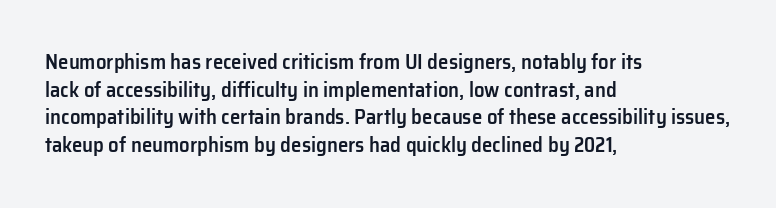
{"italic": "no", "bold": "semi", "underline": "no", "align": "left", "line_spacing": "normal", "line_spacing_ratio": 1.32, "letter_spacing": "normal", "letter_spacing_em": 0.0, "glyph_px": 21}
